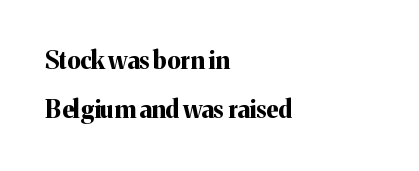
Q: Is the text bold? A: Yes.
Q: Is the text italic (slanted)? A: No, it is upright.
Q: Is the text underlined? A: No.
Q: How is the paragraph aligned? A: Left-aligned.
Q: Is the spacing between letters normal or unusually wide? A: Normal.
Q: Is the spacing between lines tight, normal or loose? A: Loose.
